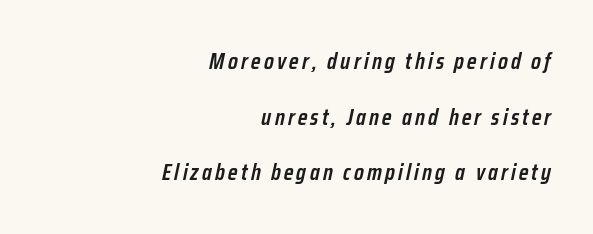
Q: Is the text bold? A: Semi-bold.
Q: Is the text italic (slanted)? A: Yes, it leans right by about 12 degrees.
Q: Is the text underlined? A: No.
Q: How is the paragraph aligned? A: Right-aligned.
Q: Is the spacing between lines tight, normal or loose? A: Loose.
